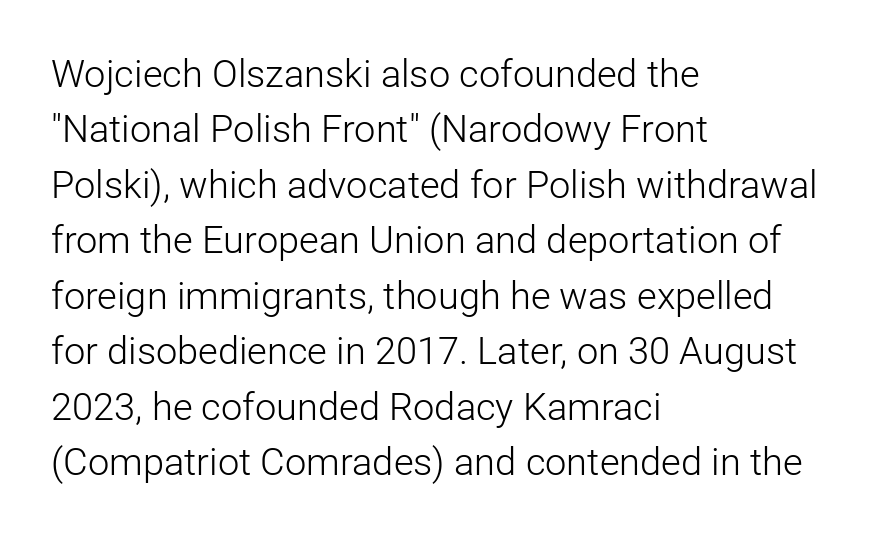
The image shows 38 px light sans-serif type, upright; set left-aligned, normal line spacing (1.46x), normal letter spacing, not underlined; low stroke contrast and a medium x-height.
